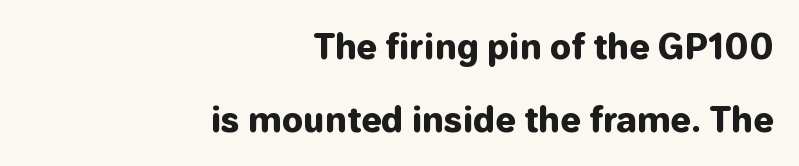
Q: Is the text bold? A: Yes.
Q: Is the text italic (slanted)? A: No, it is upright.
Q: Is the typeface a serif or a sans-serif typeface? A: Sans-serif.
Q: Is the text underlined? A: No.
Q: How is the paragraph aligned? A: Right-aligned.
Q: Is the spacing between letters normal or unusually wide? A: Normal.
Q: Is the spacing between lines tight, normal or loose? A: Loose.
Q: Width (condensed, normal, or wide)? A: Normal.
Q: Stroke contrast? A: Low.
Q: x-height? A: Medium.
Q: Monospaced? A: No.
